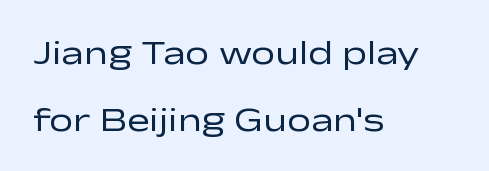
The image shows 34 px regular-weight, wide sans-serif type, upright; set left-aligned, loose line spacing (1.97x), normal letter spacing, not underlined; low stroke contrast and a medium x-height.
